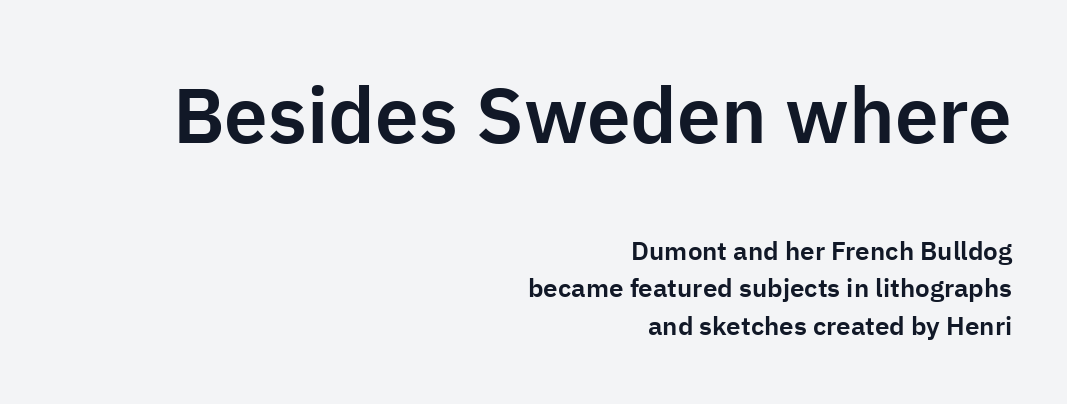
{"serif": "no", "italic": "no", "width": "normal", "stroke_contrast": "low", "x_height": "medium", "monospaced": "no", "underline": "no", "align": "right", "line_spacing": "normal", "line_spacing_ratio": 1.44, "letter_spacing": "normal", "letter_spacing_em": 0.0, "larger_block": "first", "size_ratio": 3.0, "glyph_px": 78}
